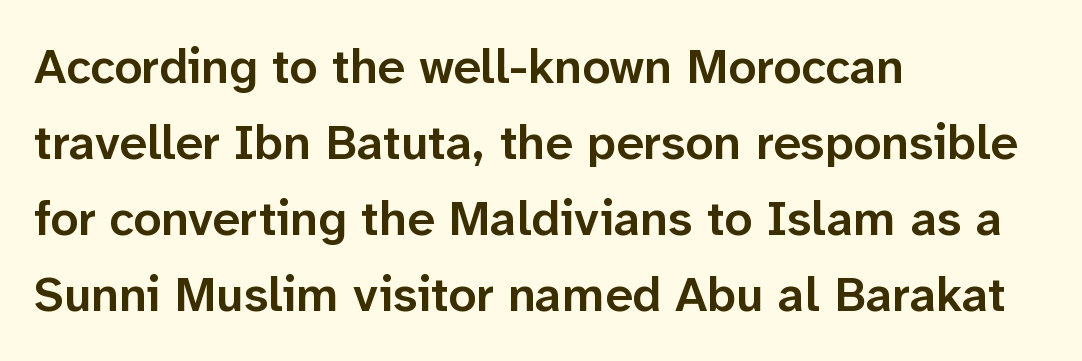
Q: Is the text bold? A: Semi-bold.
Q: Is the text italic (slanted)? A: No, it is upright.
Q: Is the typeface a serif or a sans-serif typeface? A: Sans-serif.
Q: Is the text underlined? A: No.
Q: How is the paragraph aligned? A: Left-aligned.
Q: Is the spacing between letters normal or unusually wide? A: Normal.
Q: Is the spacing between lines tight, normal or loose? A: Normal.
Q: Width (condensed, normal, or wide)? A: Normal.
Q: Stroke contrast? A: Low.
Q: x-height? A: Medium.
Q: Monospaced? A: No.
